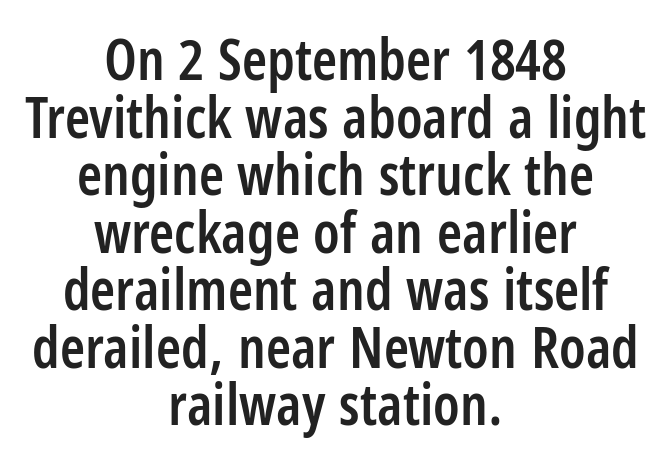
Q: Is the text bold? A: Semi-bold.
Q: Is the text italic (slanted)? A: No, it is upright.
Q: Is the typeface a serif or a sans-serif typeface? A: Sans-serif.
Q: Is the text underlined? A: No.
Q: How is the paragraph aligned? A: Centered.
Q: Is the spacing between letters normal or unusually wide? A: Normal.
Q: Is the spacing between lines tight, normal or loose? A: Tight.
Q: Width (condensed, normal, or wide)? A: Condensed.
Q: Stroke contrast? A: Low.
Q: x-height? A: Large.
Q: Monospaced? A: No.
